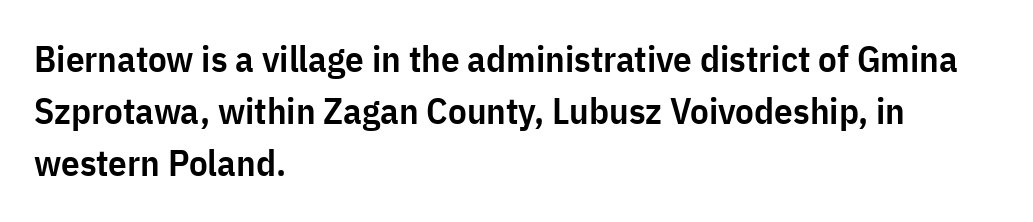
The image shows 37 px semibold, condensed sans-serif type, upright; set left-aligned, normal line spacing (1.41x), normal letter spacing, not underlined; low stroke contrast and a medium x-height.
